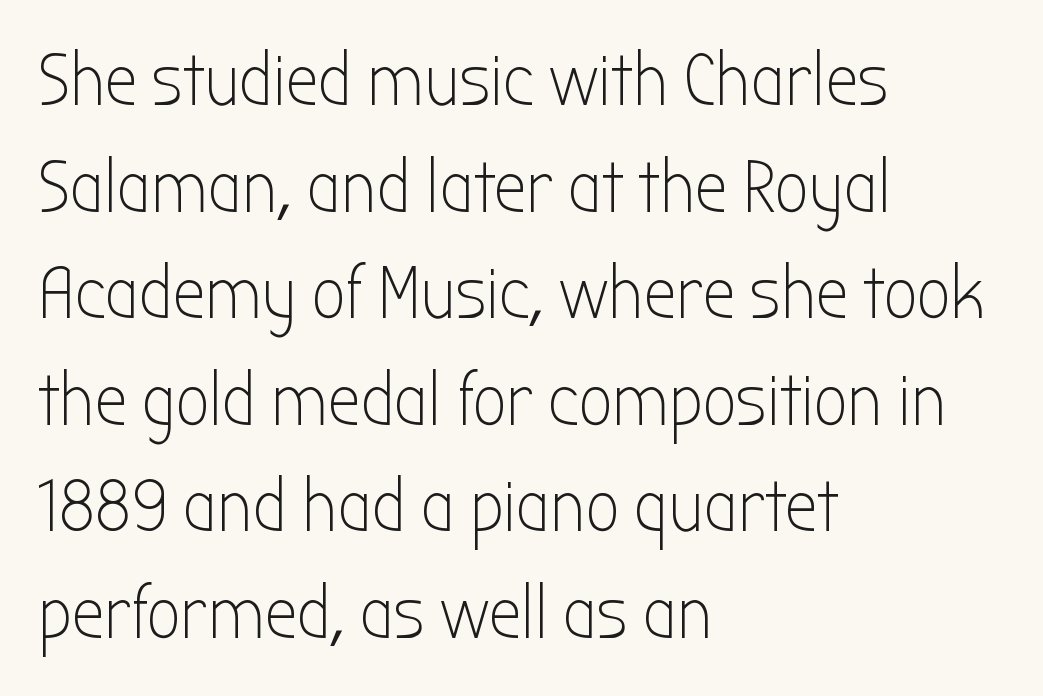
The image shows 74 px light, condensed sans-serif type, upright; set left-aligned, normal line spacing (1.44x), normal letter spacing, not underlined; low stroke contrast and a medium x-height.
